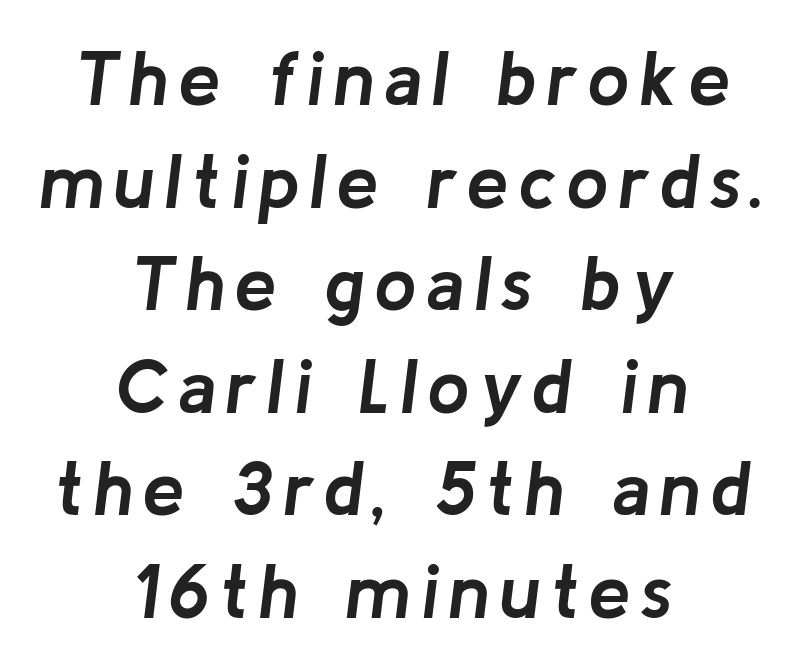
Q: Is the text bold? A: Yes.
Q: Is the text italic (slanted)? A: Yes, it leans right by about 8 degrees.
Q: Is the text underlined? A: No.
Q: How is the paragraph aligned? A: Centered.
Q: Is the spacing between lines tight, normal or loose? A: Normal.
Q: Width (condensed, normal, or wide)? A: Normal.
Q: Stroke contrast? A: Low.
Q: x-height? A: Medium.
Q: Monospaced? A: No.
